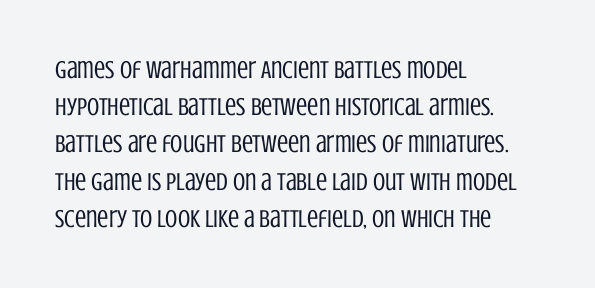
Each new line begins a customary step beneath the previous one. In CSS terms this would be text-align: left. Every character sits straight up, as roman type does. Inter-character spacing is left at the font's built-in metrics.
